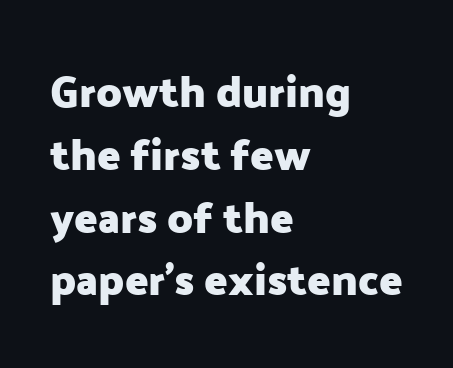
The passage shown is typed in a proportional face where columns would drift. Reading down the block, your eye returns to a fixed left position each line. The space between consecutive lines is moderate. How are the letters spaced? Ordinarily, with no added tracking. Serif or sans? Sans — the stroke terminals are bare. Has an underline been added? It has not.
